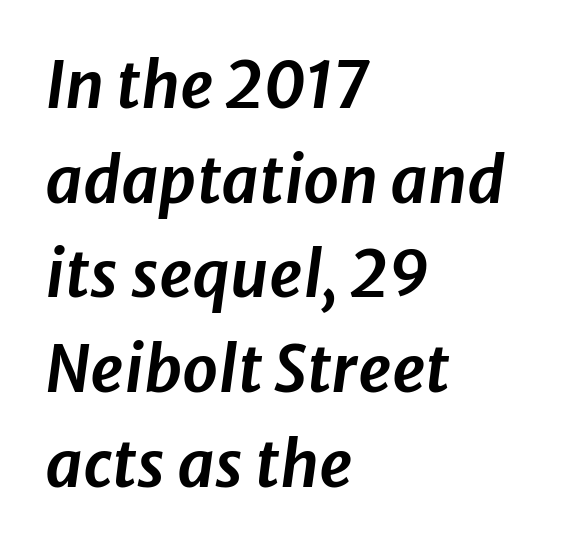
{"italic": "yes", "lean": "right", "slant_degrees": 8, "width": "normal", "stroke_contrast": "low", "x_height": "medium", "monospaced": "no", "underline": "no", "align": "left", "line_spacing": "normal", "line_spacing_ratio": 1.48, "letter_spacing": "normal", "letter_spacing_em": 0.0, "glyph_px": 64}
